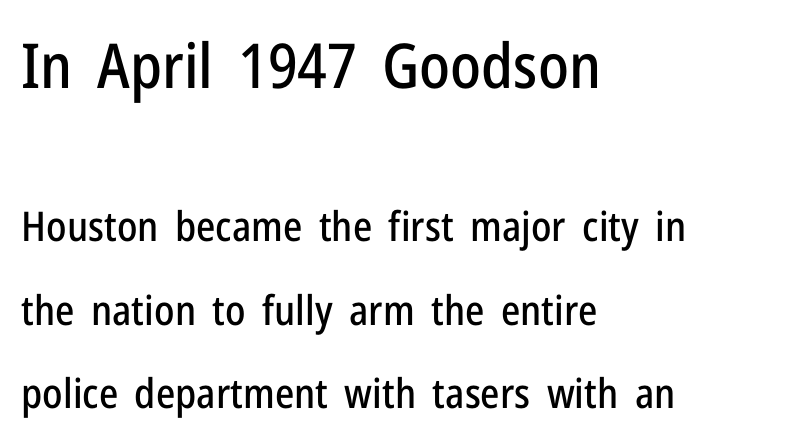
The image shows 62 px condensed sans-serif type, upright; set left-aligned, loose line spacing (2.04x), normal letter spacing, not underlined; the first (top) block is 1.51x larger; low stroke contrast and a medium x-height.
